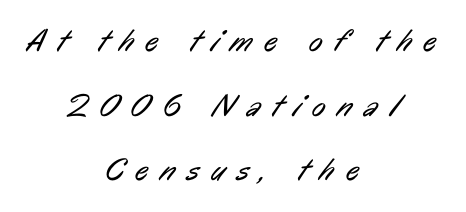
{"serif": "no", "bold": "no", "weight": "regular", "width": "condensed", "stroke_contrast": "low", "x_height": "medium", "monospaced": "no", "underline": "no", "align": "center", "line_spacing": "loose", "line_spacing_ratio": 2.02, "letter_spacing": "wide", "letter_spacing_em": 0.38, "glyph_px": 32}
